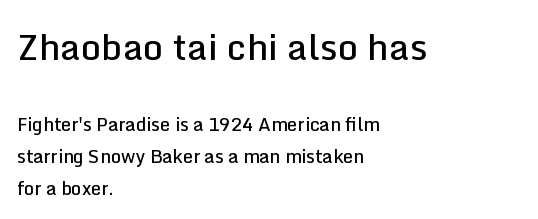
{"serif": "no", "italic": "no", "bold": "semi", "weight": "semibold", "width": "normal", "stroke_contrast": "low", "x_height": "medium", "monospaced": "no", "underline": "no", "align": "left", "line_spacing_ratio": 1.76, "letter_spacing": "normal", "letter_spacing_em": 0.0, "larger_block": "first", "size_ratio": 2.0, "glyph_px": 36}
